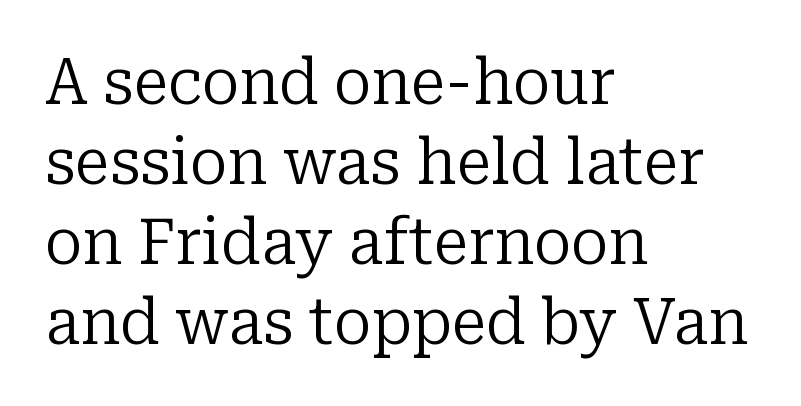
Summary of weight: not heavy and not bold. Each letter's strokes conclude with small projecting serifs. Normally led — the rows are evenly, conventionally spaced. Every row of glyphs begins at an identical x-position on the left.
